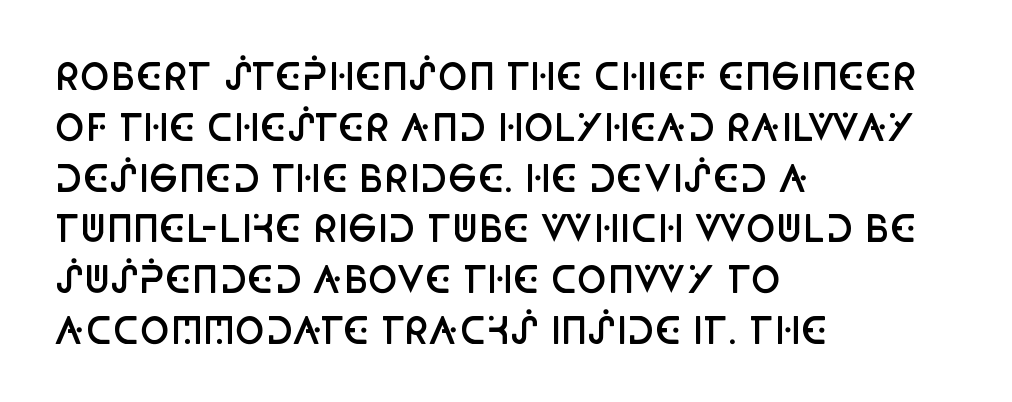
{"serif": "no", "italic": "no", "bold": "semi", "weight": "semibold", "width": "condensed", "stroke_contrast": "low", "x_height": "large", "monospaced": "no", "underline": "no", "align": "left", "line_spacing": "normal", "line_spacing_ratio": 1.41, "letter_spacing": "normal", "letter_spacing_em": 0.0, "glyph_px": 36}
